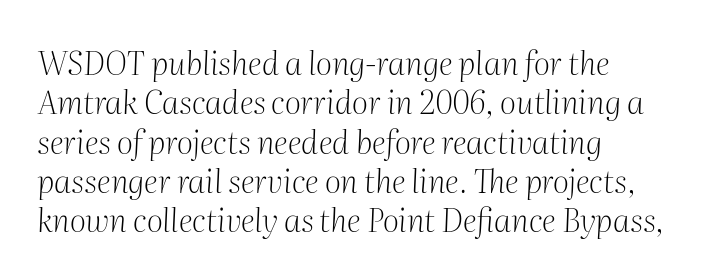
{"serif": "yes", "italic": "yes", "lean": "right", "slant_degrees": 2, "bold": "no", "weight": "light", "width": "normal", "stroke_contrast": "medium", "x_height": "medium", "monospaced": "no", "underline": "no", "align": "left", "line_spacing_ratio": 1.23, "letter_spacing": "normal", "letter_spacing_em": 0.0, "glyph_px": 32}
